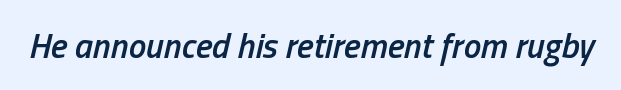
The image shows 35 px semibold, condensed type, italic (leaning right); set normal letter spacing, not underlined; low stroke contrast and a medium x-height.
